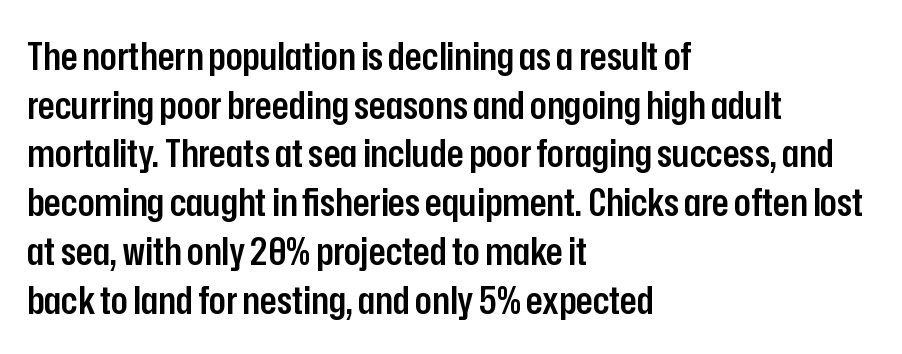
The face used here is rendered with its standard letterfit. The characters display no serif detailing; their extremities are plain. This is the in-between weight designers call semibold or demi. Quick note: underline off. Looks like regular typesetting: each glyph gets only the width it needs.
